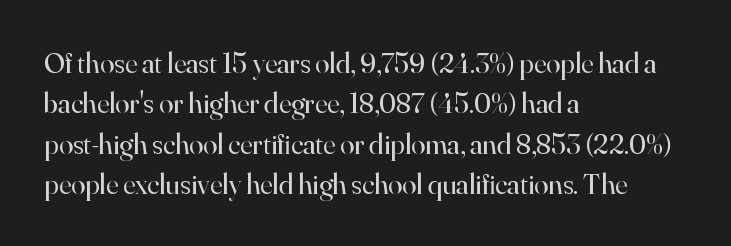
{"serif": "yes", "italic": "no", "bold": "no", "weight": "regular", "width": "normal", "stroke_contrast": "high", "x_height": "small", "monospaced": "no", "underline": "no", "align": "left", "line_spacing": "normal", "line_spacing_ratio": 1.39, "letter_spacing": "normal", "letter_spacing_em": 0.0, "glyph_px": 29}
